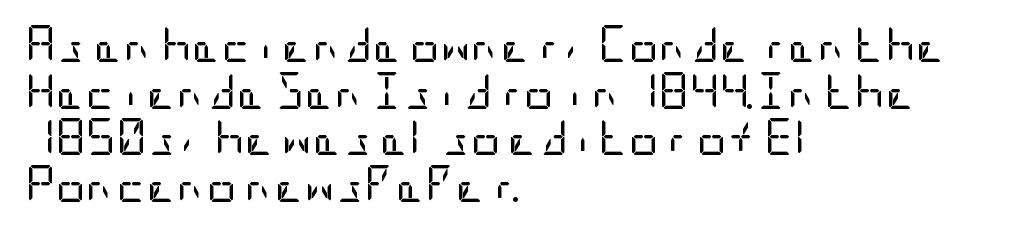
The image shows 37 px regular-weight, condensed sans-serif type, upright; set left-aligned, normal line spacing (1.26x), normal letter spacing, not underlined; low stroke contrast and a large x-height.
